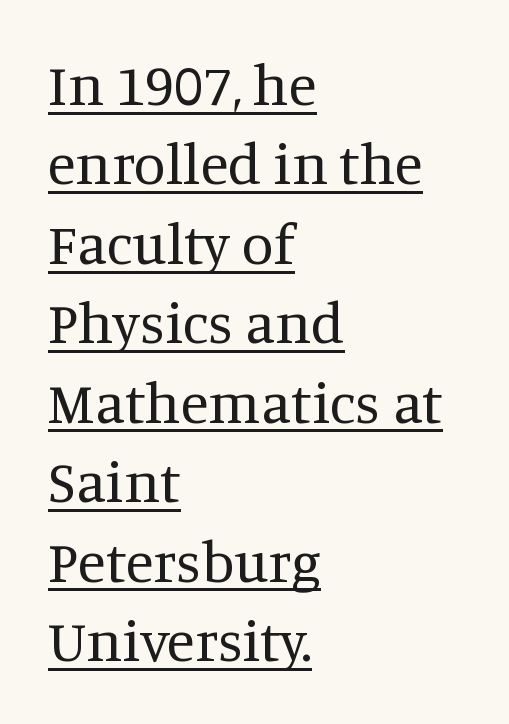
{"serif": "yes", "italic": "no", "bold": "no", "weight": "regular", "width": "normal", "stroke_contrast": "medium", "x_height": "large", "monospaced": "no", "underline": "yes", "align": "left", "line_spacing": "normal", "line_spacing_ratio": 1.37, "letter_spacing": "normal", "letter_spacing_em": 0.0, "glyph_px": 58}
